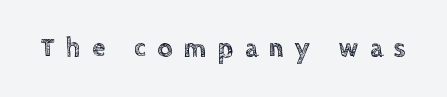
{"italic": "no", "underline": "no", "letter_spacing": "wide", "letter_spacing_em": 0.44, "glyph_px": 26}
